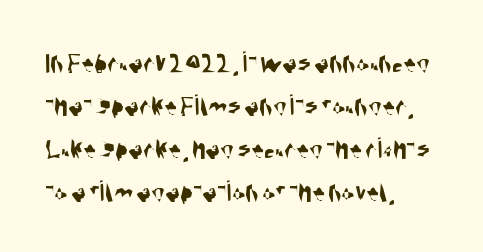
This sample uses plain, unmodified letter spacing. Varying glyph widths throughout — classic text-font behaviour. Are there feet on the stems? There aren't — it's a sans. Students, observe: this is what conventionally led text looks like. Caption: multi-line text, flush left, ragged right. Descender tails drop into unmarked territory.
